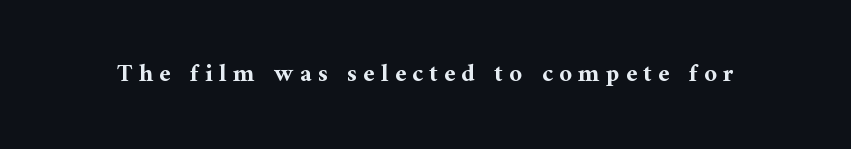
{"italic": "no", "bold": "yes", "underline": "no", "letter_spacing": "wide", "letter_spacing_em": 0.25, "glyph_px": 25}
